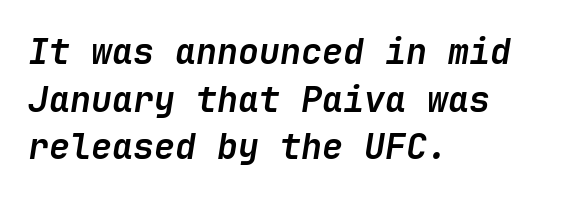
{"italic": "yes", "lean": "right", "slant_degrees": 9, "bold": "yes", "weight": "semibold", "width": "normal", "stroke_contrast": "low", "x_height": "medium", "underline": "no", "align": "left", "line_spacing": "normal", "line_spacing_ratio": 1.36, "letter_spacing": "normal", "letter_spacing_em": 0.0, "glyph_px": 35}
